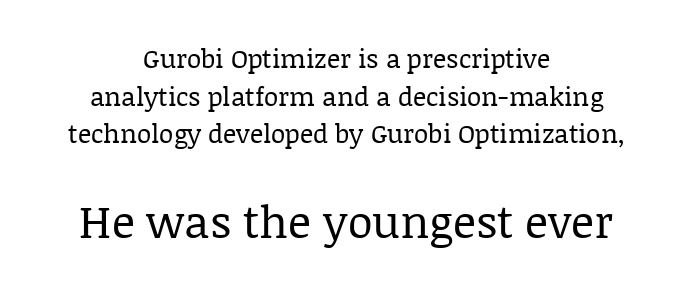
Q: Is the text bold? A: No.
Q: Is the text italic (slanted)? A: No, it is upright.
Q: Is the typeface a serif or a sans-serif typeface? A: Serif.
Q: Is the text underlined? A: No.
Q: How is the paragraph aligned? A: Centered.
Q: Is the spacing between letters normal or unusually wide? A: Normal.
Q: Is the spacing between lines tight, normal or loose? A: Normal.
Q: Which block of text is set in a larger size, the first (top) or the second (bottom)? A: The second (bottom) one.
Q: Width (condensed, normal, or wide)? A: Normal.
Q: Stroke contrast? A: Low.
Q: x-height? A: Large.
Q: Monospaced? A: No.
